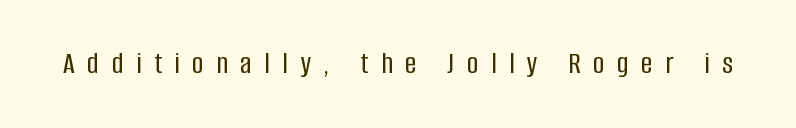
{"serif": "no", "italic": "no", "width": "condensed", "stroke_contrast": "low", "x_height": "large", "monospaced": "no", "underline": "no", "letter_spacing": "wide", "letter_spacing_em": 0.41, "glyph_px": 31}
